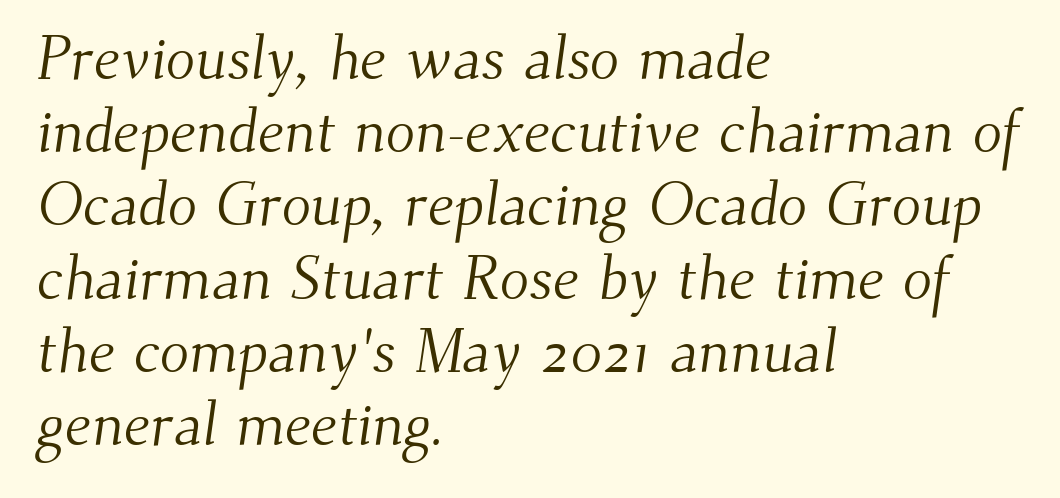
The glyphs are unaccompanied by any horizontal stroke below them. In terms of letterspacing, this is plain default setting. Is the block centered? No — it sits flush against the left margin. Compared with a typical body face, this is equally light or lighter still. The letters carry serifs — small finishing strokes at the ends of their stems. Each letter keeps its own natural width here, so spacing adapts to shape.
